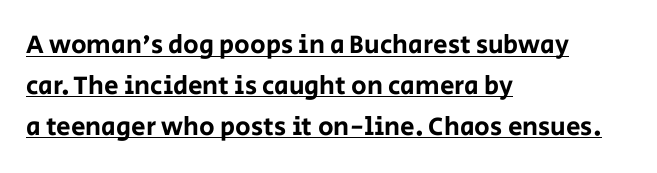
Is there much room between lines? A standard amount, neither cramped nor airy. Rendered with straight, roman letterforms. Compared with a centered layout, this one pins lines to the left instead. Honestly, the letter spacing is just normal — you wouldn't notice it. A baseline rule has been typeset under these characters.
